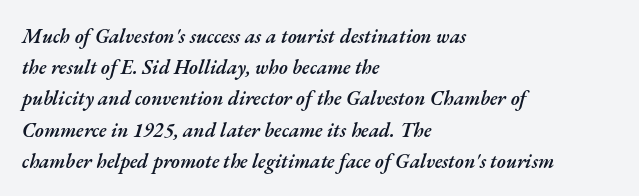
Nobody touched the tracking dial on this one. The space directly below the letters is spotless. Vertical spacing — default. Posture: slanted. These lines stack with their left ends in a neat column.
